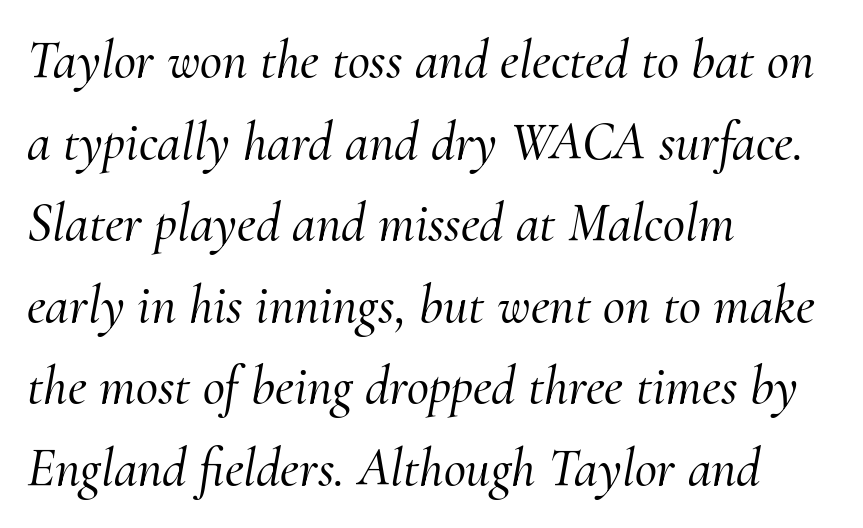
The image shows 54 px serif type, italic (leaning right); set left-aligned, normal line spacing (1.51x), normal letter spacing, not underlined; medium stroke contrast and a small x-height.
